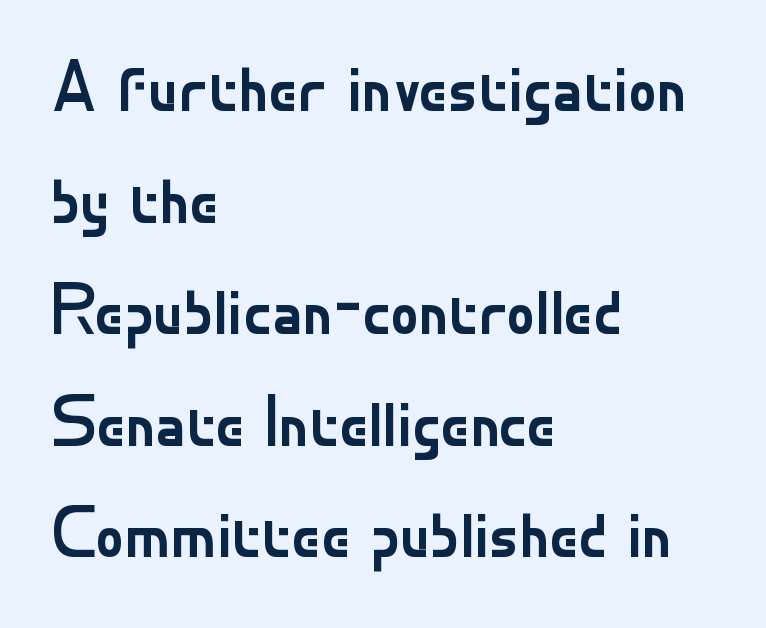
{"serif": "no", "italic": "no", "bold": "no", "weight": "regular", "width": "normal", "stroke_contrast": "low", "x_height": "small", "monospaced": "no", "underline": "no", "align": "left", "line_spacing": "normal", "line_spacing_ratio": 1.55, "letter_spacing": "normal", "letter_spacing_em": 0.0, "glyph_px": 72}
